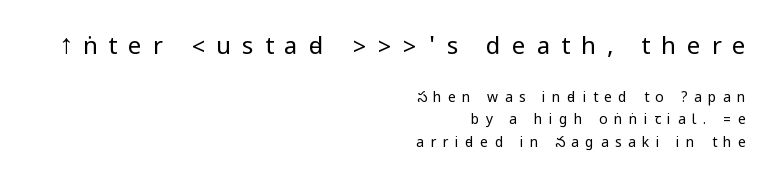
Line spacing here is normal. Counters stay open thanks to moderate or lighter strokes. What stands out about the letter spacing? Its width — letters are far apart. The composition opens big and finishes small. The font's upright variant was chosen for this text. The compositor pushed each line to the right boundary.
